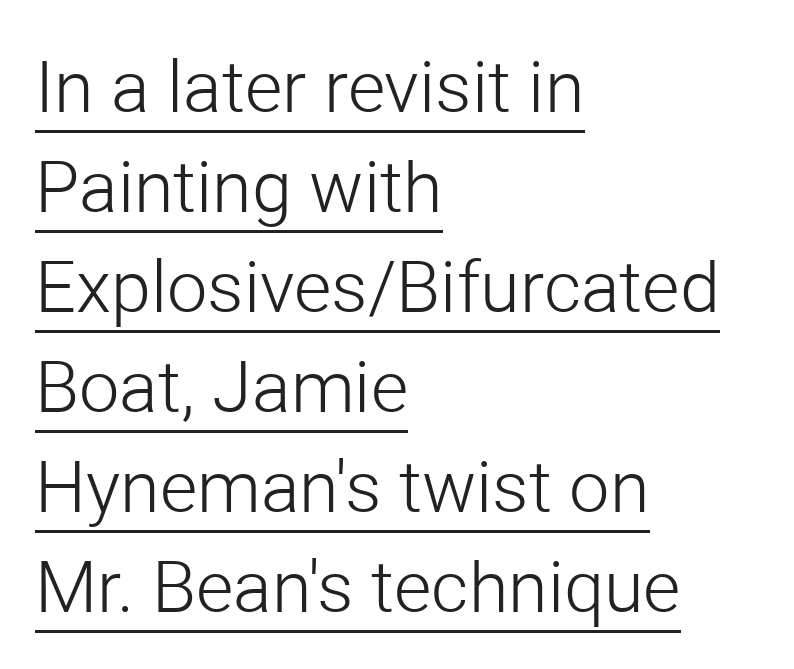
The image shows 72 px light sans-serif type, upright; set left-aligned, normal line spacing (1.39x), normal letter spacing, underlined; low stroke contrast and a medium x-height.
